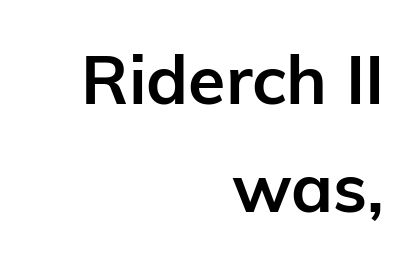
Varying glyph widths throughout — classic text-font behaviour. In terms of letterform style, serifs are entirely absent. Every letter is thick-stroked: bold, no question. This is roman type, the default non-slanted kind. Students, observe: this is what conventionally led text looks like. The gap between lines stays unmarked.
